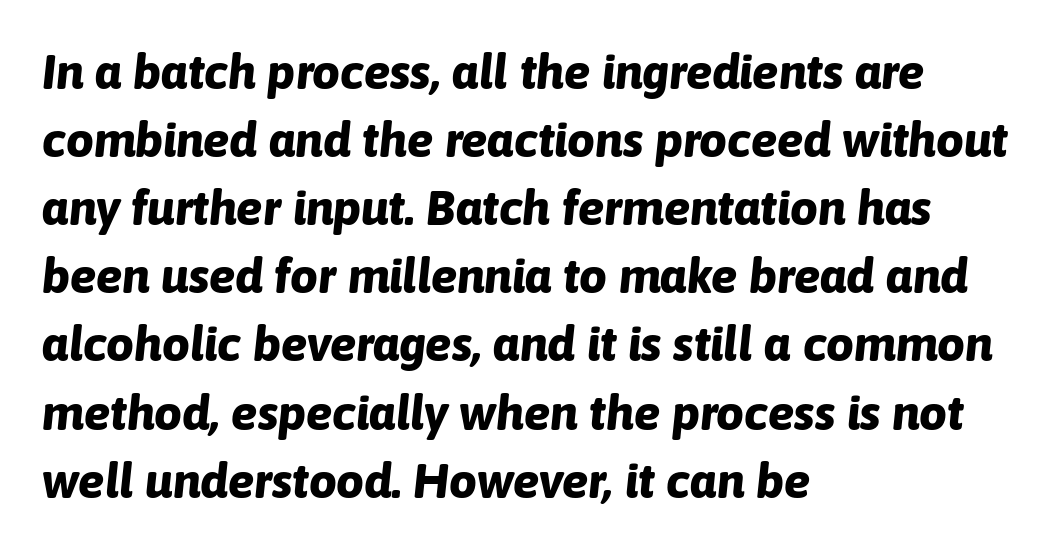
The image shows 49 px bold type, italic (leaning right); set left-aligned, normal line spacing (1.39x), normal letter spacing, not underlined; low stroke contrast and a medium x-height.
